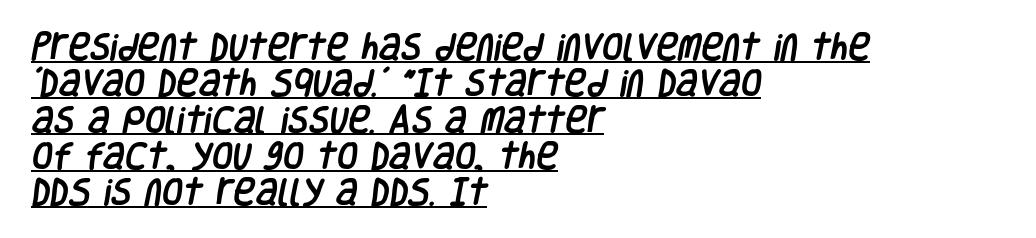
Note the varied advance widths — an 'i' is clearly narrower than an 'm'. Look at the tracking — it's just the regular setting, nothing added. Honestly, the underline is the first thing you notice here. I'd call this a sans setting — the letters go barefoot. Horizontal alignment here is leftward, the default for most running prose.
